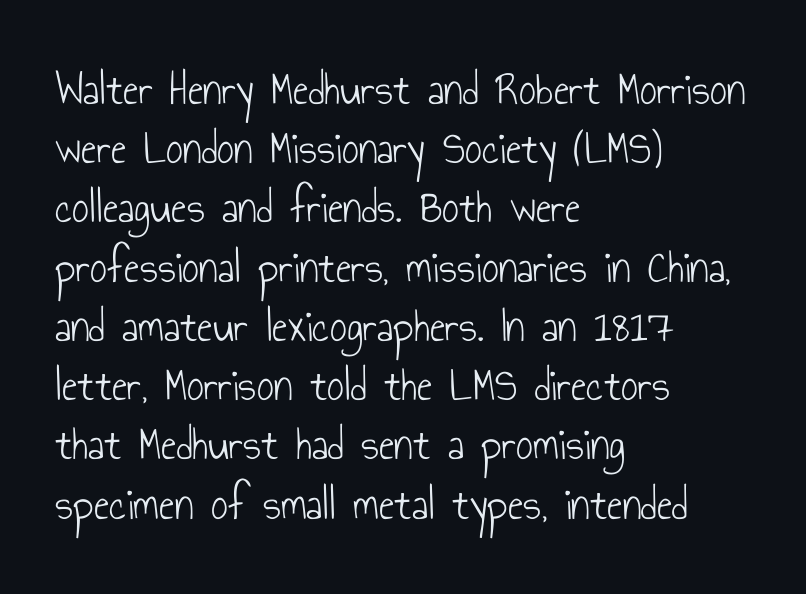
Stems here are at most as thick as an everyday book face. The letters stand straight up with perfectly vertical stems. The space between consecutive lines is moderate. The compositor pushed each line to the left boundary. Varying glyph widths throughout — classic text-font behaviour.
